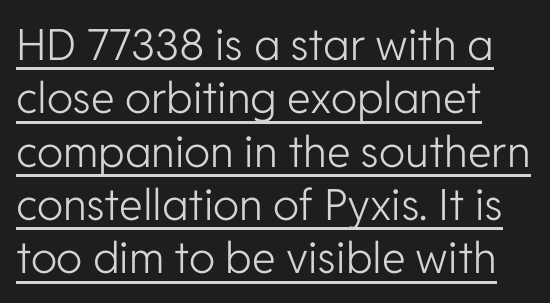
The image shows 43 px light sans-serif type, upright; set left-aligned, line spacing 1.24x, normal letter spacing, underlined; low stroke contrast and a medium x-height.
